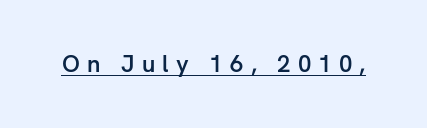
Q: Is the text bold? A: Semi-bold.
Q: Is the text italic (slanted)? A: No, it is upright.
Q: Is the text underlined? A: Yes.
Q: Is the spacing between letters normal or unusually wide? A: Unusually wide.
